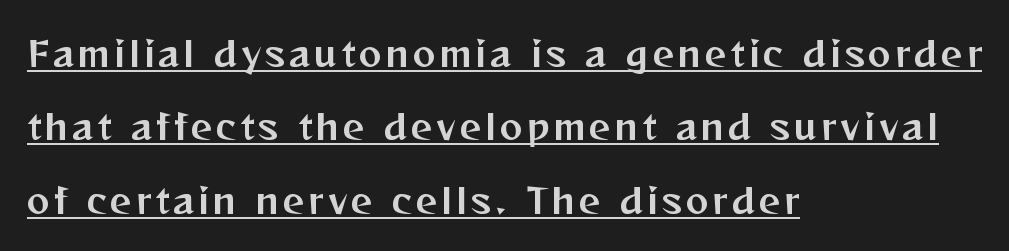
The image shows 34 px sans-serif type, upright; set left-aligned, loose line spacing (2.16x), underlined; medium stroke contrast and a medium x-height.
